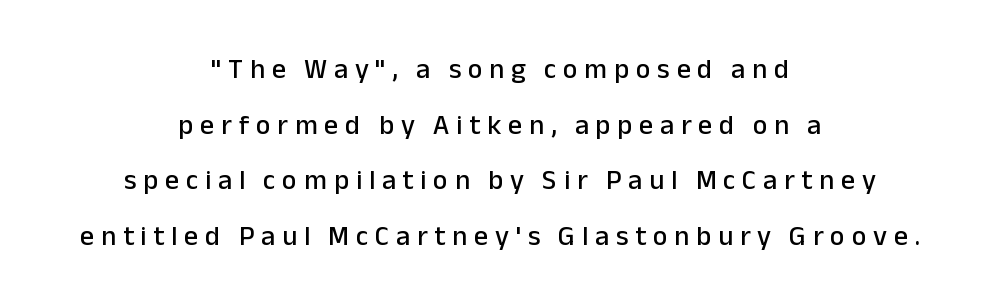
Does the lettering tilt? It doesn't — this is upright. You could not count columns in this text — the font is proportionally spaced. Is there much room between lines? Yes — plenty of vertical air separates them. Inter-character spacing is expanded well beyond the font's built-in metrics. The passage is arranged like a title page — every line centered.
